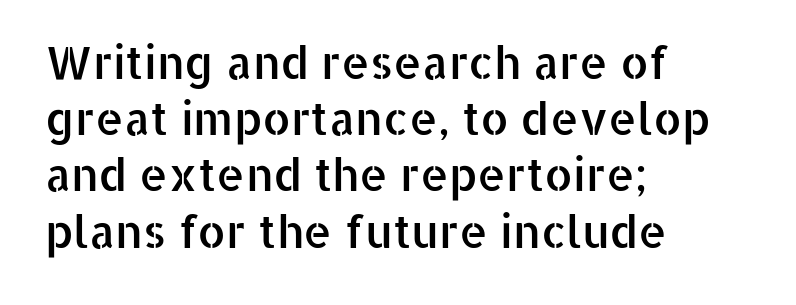
{"serif": "no", "italic": "no", "width": "normal", "stroke_contrast": "low", "x_height": "medium", "monospaced": "no", "underline": "no", "align": "left", "line_spacing": "normal", "line_spacing_ratio": 1.25, "letter_spacing": "normal", "letter_spacing_em": 0.0, "glyph_px": 45}
